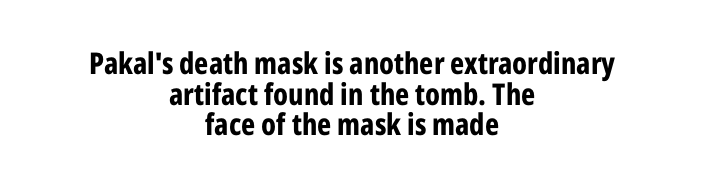
The image shows 30 px bold, condensed sans-serif type, upright; set centered, tight line spacing (1.02x), normal letter spacing, not underlined; low stroke contrast and a medium x-height.
